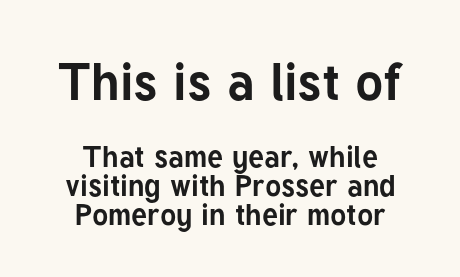
The first block has been scaled up relative to the second. Regarding serifs, this sample does without them. A bare baseline throughout the passage. How are the letters spaced? Ordinarily, with no added tracking. Is the block centered? Yes — each line is placed symmetrically about the middle.
